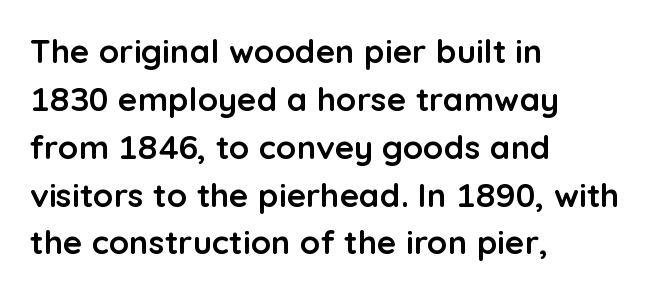
{"serif": "no", "italic": "no", "bold": "yes", "weight": "semibold", "width": "normal", "stroke_contrast": "low", "x_height": "medium", "monospaced": "no", "underline": "no", "align": "left", "line_spacing": "normal", "line_spacing_ratio": 1.45, "letter_spacing": "normal", "letter_spacing_em": 0.0, "glyph_px": 33}
